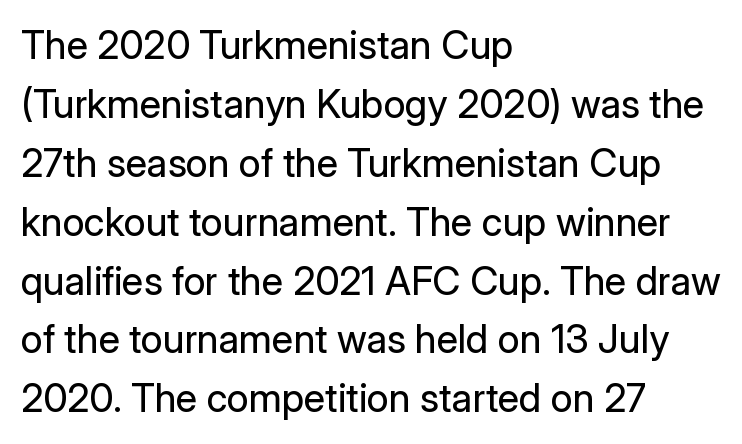
Q: Is the text bold? A: No.
Q: Is the text italic (slanted)? A: No, it is upright.
Q: Is the typeface a serif or a sans-serif typeface? A: Sans-serif.
Q: Is the text underlined? A: No.
Q: How is the paragraph aligned? A: Left-aligned.
Q: Is the spacing between letters normal or unusually wide? A: Normal.
Q: Is the spacing between lines tight, normal or loose? A: Normal.
Q: Width (condensed, normal, or wide)? A: Normal.
Q: Stroke contrast? A: Low.
Q: x-height? A: Medium.
Q: Monospaced? A: No.
